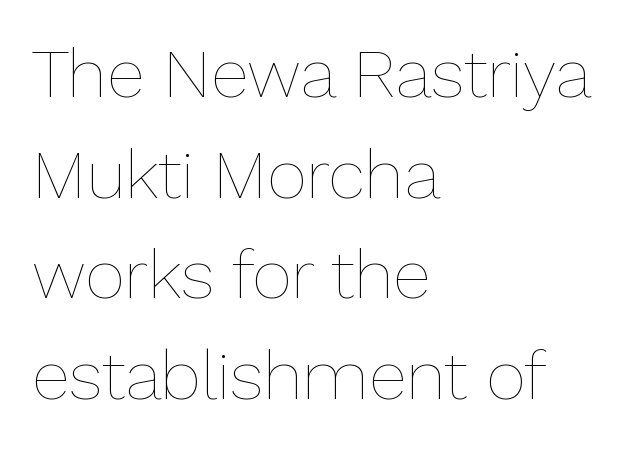
{"italic": "no", "bold": "no", "weight": "thin", "width": "normal", "stroke_contrast": "low", "x_height": "medium", "monospaced": "no", "underline": "no", "align": "left", "line_spacing": "normal", "line_spacing_ratio": 1.46, "letter_spacing": "normal", "letter_spacing_em": 0.0, "glyph_px": 69}
